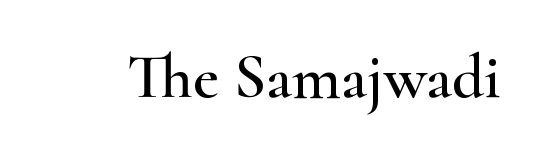
Q: Is the text italic (slanted)? A: No, it is upright.
Q: Is the typeface a serif or a sans-serif typeface? A: Serif.
Q: Is the text underlined? A: No.
Q: Is the spacing between letters normal or unusually wide? A: Normal.
Q: Width (condensed, normal, or wide)? A: Wide.
Q: Stroke contrast? A: High.
Q: x-height? A: Small.
Q: Monospaced? A: No.
